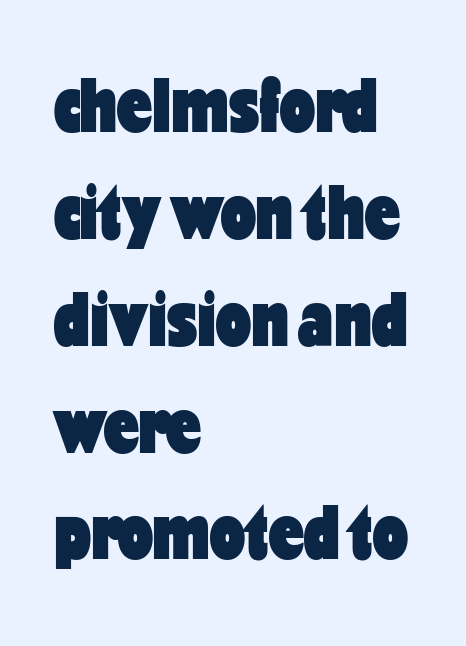
Regarding leading, the lines here are spaced in the standard way. Is there any slant? The stems are plumb. A clean baseline with only descenders dipping below it. The tracking reads as untouched default to a designer's eye.
